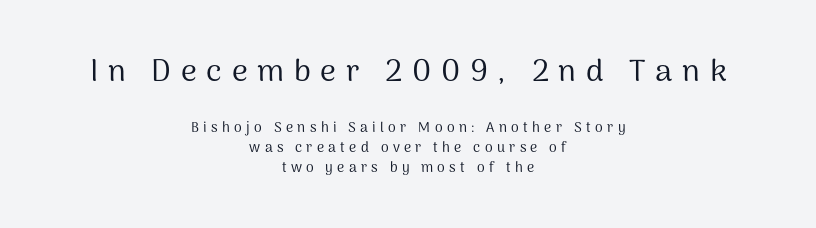
Q: Is the text bold? A: No.
Q: Is the text italic (slanted)? A: No, it is upright.
Q: Is the typeface a serif or a sans-serif typeface? A: Sans-serif.
Q: Is the text underlined? A: No.
Q: How is the paragraph aligned? A: Centered.
Q: Is the spacing between letters normal or unusually wide? A: Unusually wide.
Q: Is the spacing between lines tight, normal or loose? A: Normal.
Q: Which block of text is set in a larger size, the first (top) or the second (bottom)? A: The first (top) one.
Q: Width (condensed, normal, or wide)? A: Normal.
Q: Stroke contrast? A: Medium.
Q: x-height? A: Medium.
Q: Monospaced? A: No.
